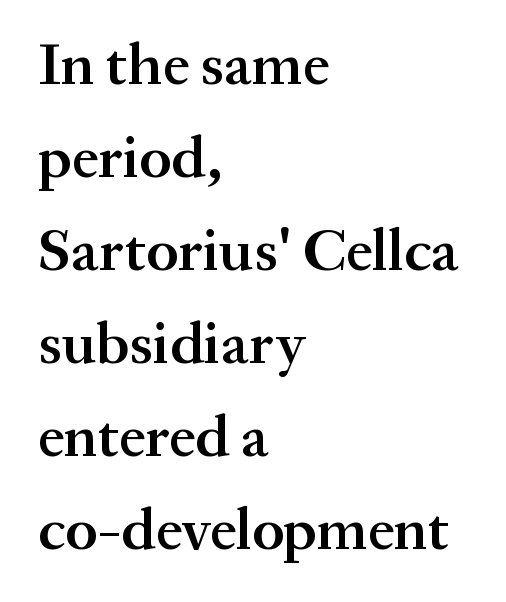
{"serif": "yes", "italic": "no", "bold": "semi", "weight": "semibold", "width": "normal", "stroke_contrast": "medium", "x_height": "medium", "monospaced": "no", "underline": "no", "align": "left", "line_spacing": "normal", "line_spacing_ratio": 1.55, "letter_spacing": "normal", "letter_spacing_em": 0.0, "glyph_px": 60}
